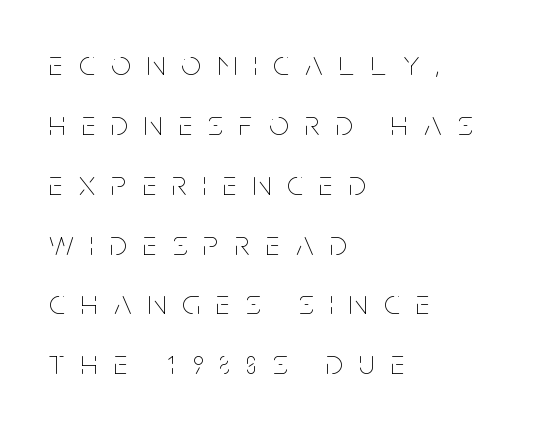
The image shows 35 px thin, condensed type, upright; set left-aligned, line spacing 1.71x, unusually wide letter spacing (+0.47 em), not underlined; low stroke contrast and a large x-height.
